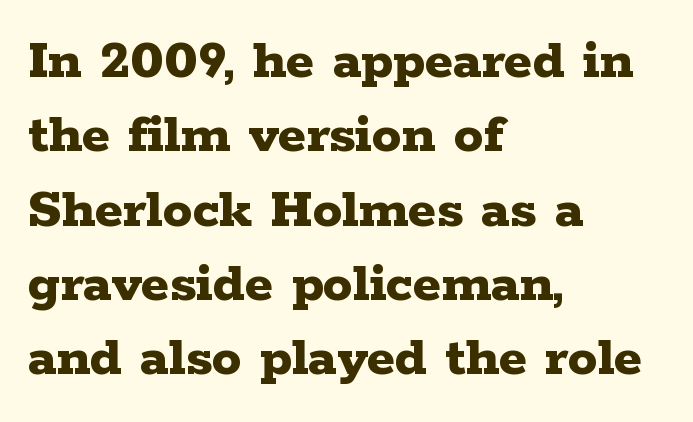
The image shows 59 px bold, wide serif type, upright; set left-aligned, normal line spacing (1.26x), normal letter spacing, not underlined; low stroke contrast and a medium x-height.
